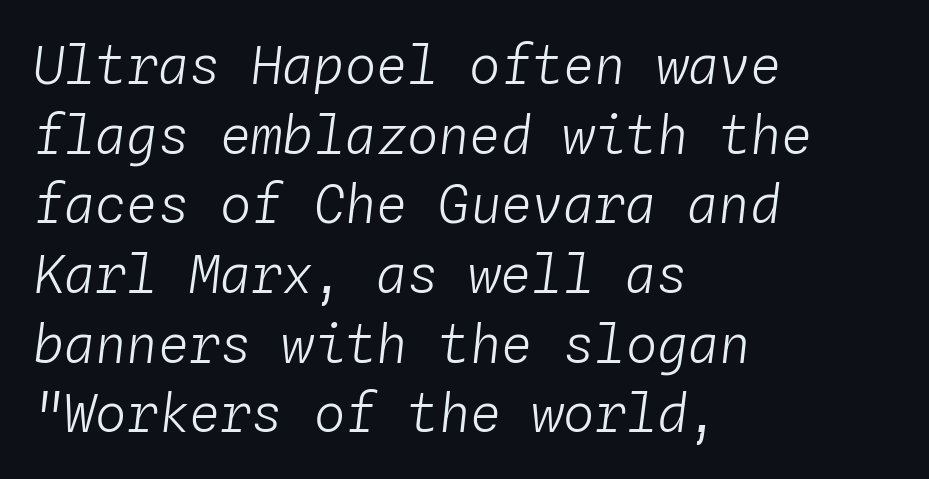
Ink coverage per letter is moderate at most. Emphasis-style slanted type is in use. Typeset ragged right — the left edge is the straight one. These lines are rendered in a fixed-pitch font. Leading: standard.
